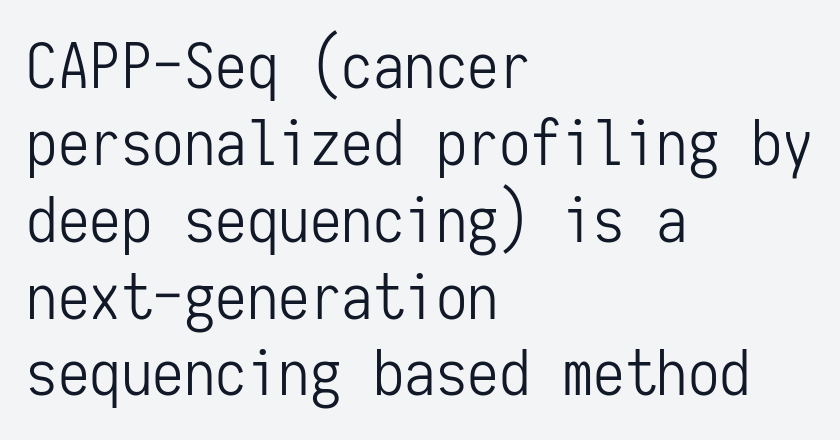
{"serif": "no", "italic": "no", "bold": "no", "weight": "light", "width": "condensed", "stroke_contrast": "low", "x_height": "medium", "monospaced": "yes", "underline": "no", "align": "left", "line_spacing_ratio": 1.22, "letter_spacing": "normal", "letter_spacing_em": 0.0, "glyph_px": 63}
